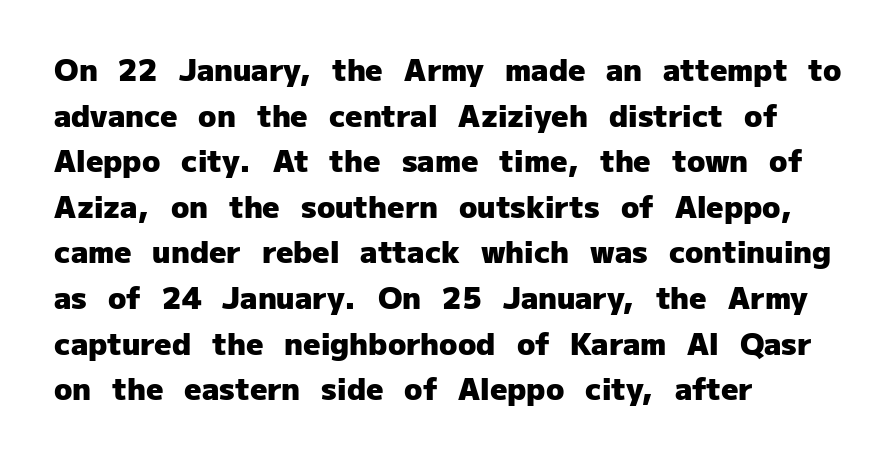
Q: Is the text bold? A: Yes.
Q: Is the text italic (slanted)? A: No, it is upright.
Q: Is the typeface a serif or a sans-serif typeface? A: Sans-serif.
Q: Is the text underlined? A: No.
Q: How is the paragraph aligned? A: Left-aligned.
Q: Is the spacing between letters normal or unusually wide? A: Normal.
Q: Is the spacing between lines tight, normal or loose? A: Normal.
Q: Width (condensed, normal, or wide)? A: Normal.
Q: Stroke contrast? A: Low.
Q: x-height? A: Medium.
Q: Monospaced? A: No.
